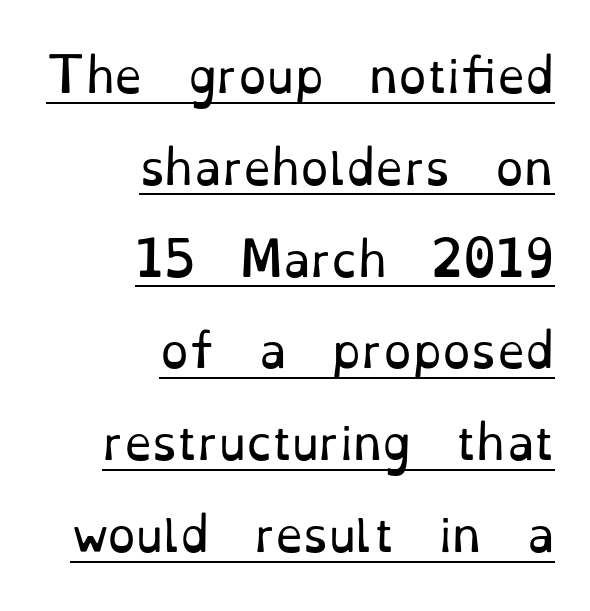
The image shows 45 px regular-weight type, upright; set right-aligned, loose line spacing (2.04x), normal letter spacing, underlined; low stroke contrast and a small x-height.
